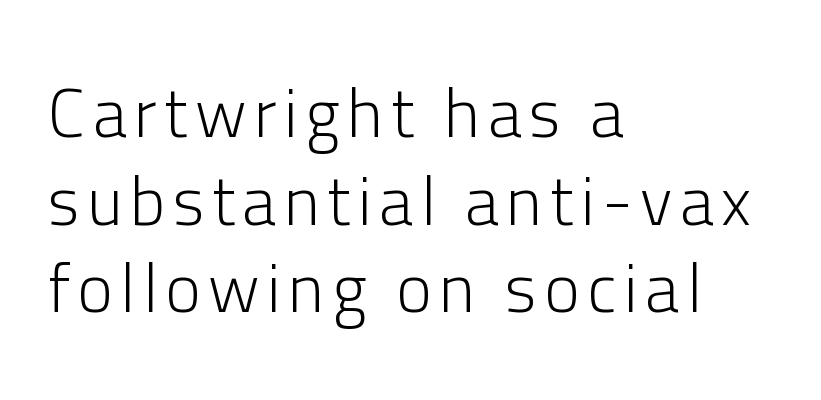
Baseline-to-baseline distance is the conventional proportion of letter height. Is there any slant? The stems are plumb. These glyphs show unthickened strokes, regular width or finer. This rendering employs a face without finishing strokes, i.e., a sans-serif. Layout note: lines flush left.
